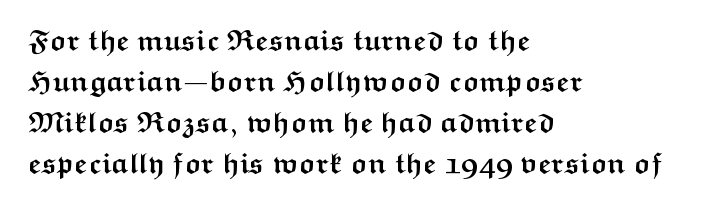
Q: Is the text bold? A: Yes.
Q: Is the text italic (slanted)? A: No, it is upright.
Q: Is the typeface a serif or a sans-serif typeface? A: Sans-serif.
Q: Is the text underlined? A: No.
Q: How is the paragraph aligned? A: Left-aligned.
Q: Is the spacing between letters normal or unusually wide? A: Normal.
Q: Is the spacing between lines tight, normal or loose? A: Normal.
Q: Width (condensed, normal, or wide)? A: Wide.
Q: Stroke contrast? A: Medium.
Q: x-height? A: Medium.
Q: Monospaced? A: No.
